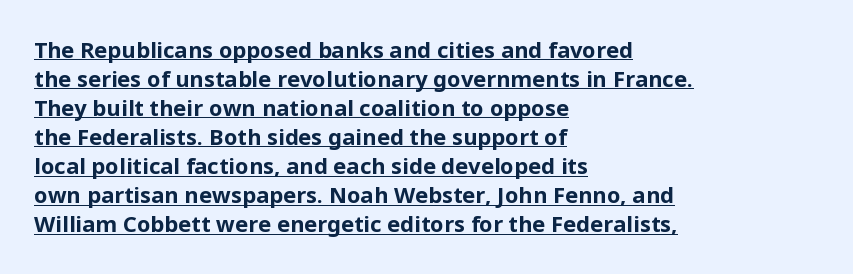
In terms of letterspacing, this is plain default setting. Regarding leading, the lines here are spaced in the standard way. These lines stack with their left ends in a neat column. Every character sits straight up, as roman type does. Has an underline been added? It has. On the weight axis this lands at bold, roughly 700.
